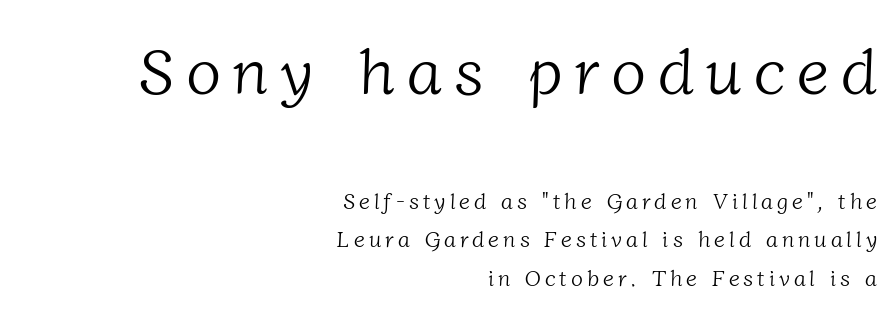
Q: Is the text bold? A: No.
Q: Is the typeface a serif or a sans-serif typeface? A: Serif.
Q: Is the text underlined? A: No.
Q: How is the paragraph aligned? A: Right-aligned.
Q: Which block of text is set in a larger size, the first (top) or the second (bottom)? A: The first (top) one.
Q: Width (condensed, normal, or wide)? A: Normal.
Q: Stroke contrast? A: Low.
Q: x-height? A: Medium.
Q: Monospaced? A: No.
